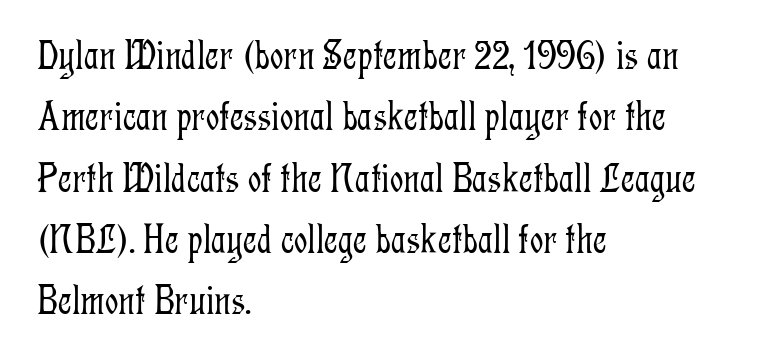
Q: Is the text bold? A: No.
Q: Is the text italic (slanted)? A: No, it is upright.
Q: Is the typeface a serif or a sans-serif typeface? A: Serif.
Q: Is the text underlined? A: No.
Q: How is the paragraph aligned? A: Left-aligned.
Q: Is the spacing between letters normal or unusually wide? A: Normal.
Q: Is the spacing between lines tight, normal or loose? A: Normal.
Q: Width (condensed, normal, or wide)? A: Condensed.
Q: Stroke contrast? A: Low.
Q: x-height? A: Medium.
Q: Monospaced? A: No.
